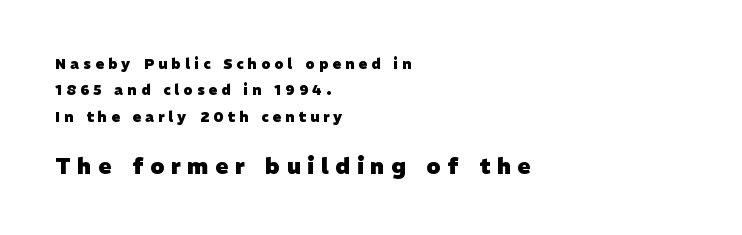
The letters are spread apart with noticeably loose tracking. The letters in the lower block stand taller than those in the block above. The rag falls on the right side of this text block. Look at the stroke-to-counter ratio: heavy, a bold.
